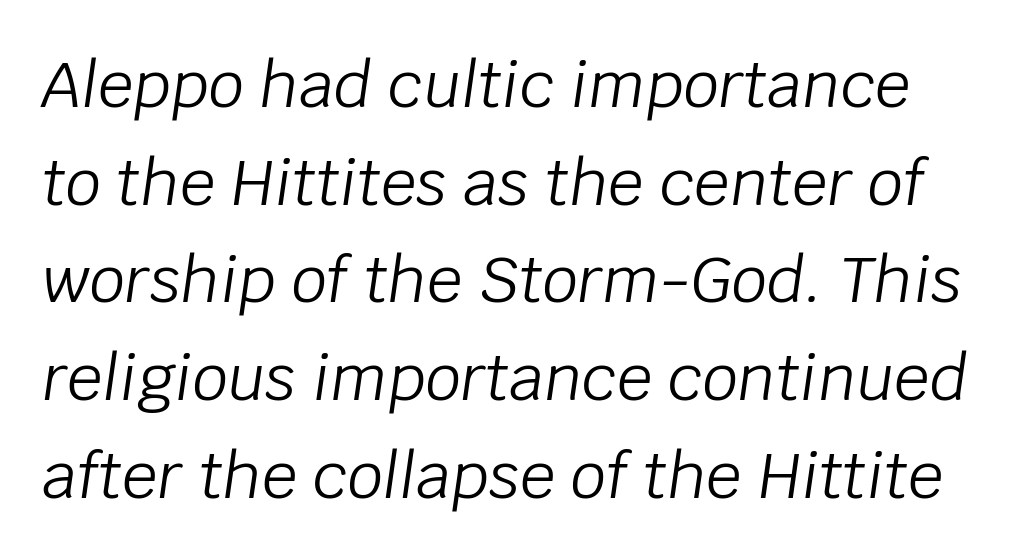
The image shows 63 px light type, italic (leaning right); set normal line spacing (1.55x), normal letter spacing, not underlined; low stroke contrast and a large x-height.
